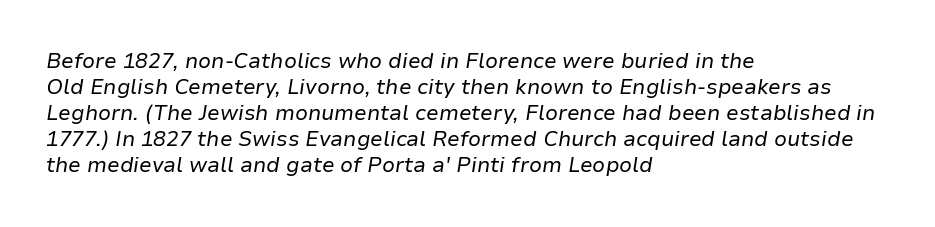
Q: Is the text bold? A: No.
Q: Is the text italic (slanted)? A: Yes, it leans right by about 9 degrees.
Q: Is the text underlined? A: No.
Q: How is the paragraph aligned? A: Left-aligned.
Q: Is the spacing between letters normal or unusually wide? A: Normal.
